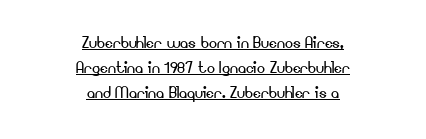
A normal amount of white space separates one row of letters from the next. Check the space under the baseline: a stroke is drawn there. Does the copy run flush right? No — it is centered line by line. The gaps between neighbouring characters are ordinary and unremarkable.
